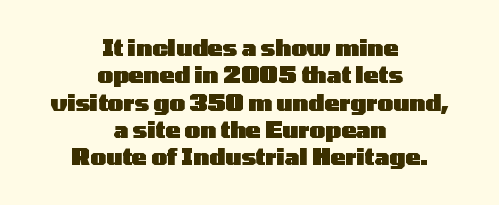
{"italic": "no", "bold": "yes", "underline": "no", "align": "center", "line_spacing_ratio": 1.24, "letter_spacing": "normal", "letter_spacing_em": 0.0, "glyph_px": 22}
